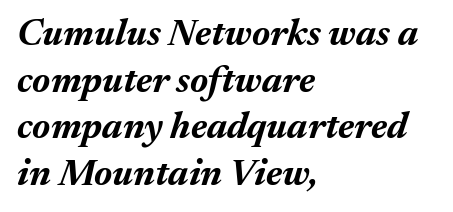
The strip under each line holds only bare page. Compared with a centered layout, this one pins lines to the left instead. Is this a fixed-width face? No — the glyphs have proportional, varying widths. Compared with typical paragraphs, the rows here are spaced about the same.
